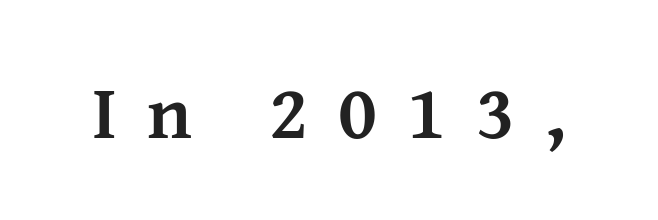
Q: Is the text bold? A: Yes.
Q: Is the text italic (slanted)? A: No, it is upright.
Q: Is the typeface a serif or a sans-serif typeface? A: Serif.
Q: Is the text underlined? A: No.
Q: Is the spacing between letters normal or unusually wide? A: Unusually wide.
Q: Width (condensed, normal, or wide)? A: Normal.
Q: Stroke contrast? A: Medium.
Q: x-height? A: Medium.
Q: Monospaced? A: No.
